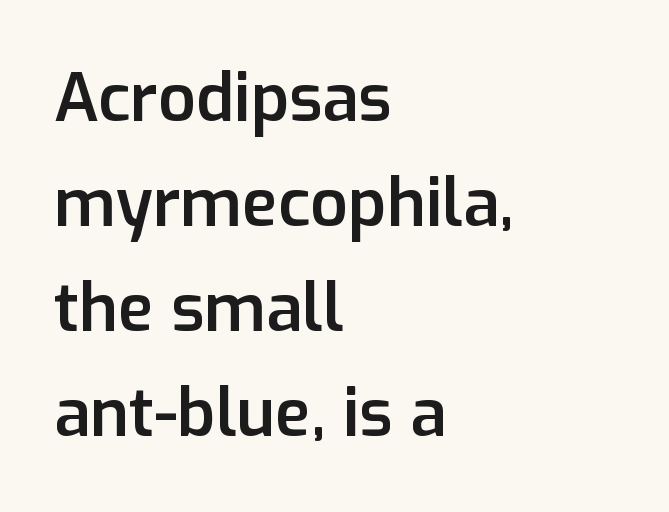
The image shows 66 px semibold sans-serif type, upright; set left-aligned, normal line spacing (1.59x), normal letter spacing, not underlined; low stroke contrast and a medium x-height.
